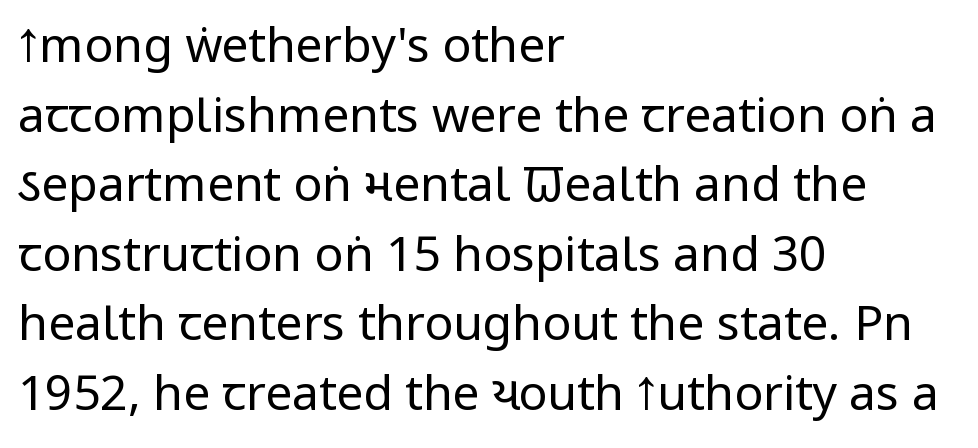
This is roman type, the default non-slanted kind. This is not heavy type; no bold has been used. Between one letter and the next there's only the usual sliver of space. Regular leading. In terms of letterform style, serifs are entirely absent. Each letter keeps its own natural width here, so spacing adapts to shape.
